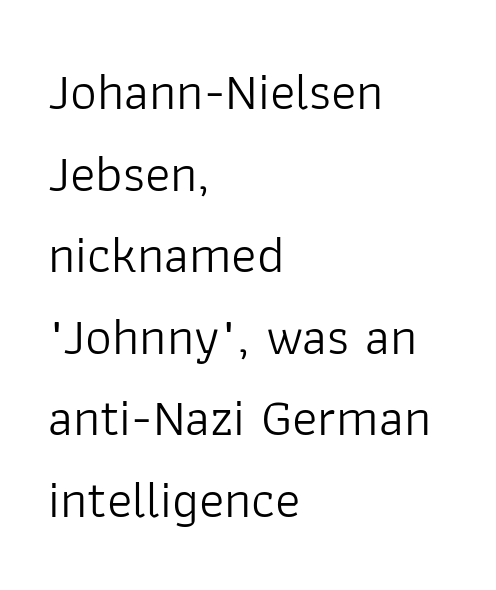
Q: Is the text bold? A: No.
Q: Is the text italic (slanted)? A: No, it is upright.
Q: Is the typeface a serif or a sans-serif typeface? A: Sans-serif.
Q: Is the text underlined? A: No.
Q: How is the paragraph aligned? A: Left-aligned.
Q: Is the spacing between letters normal or unusually wide? A: Normal.
Q: Is the spacing between lines tight, normal or loose? A: Normal.
Q: Width (condensed, normal, or wide)? A: Normal.
Q: Stroke contrast? A: Low.
Q: x-height? A: Medium.
Q: Monospaced? A: No.
